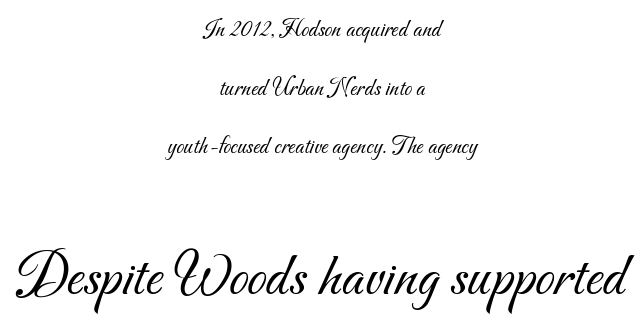
Looks like regular typesetting: each glyph gets only the width it needs. The rendering enlarges the type as you move from the upper chunk to the lower. How are the letters spaced? Ordinarily, with no added tracking. Unbolded letterforms with no extra heft. A typesetter would call this leading open, well beyond the default. A bare baseline throughout the passage.
